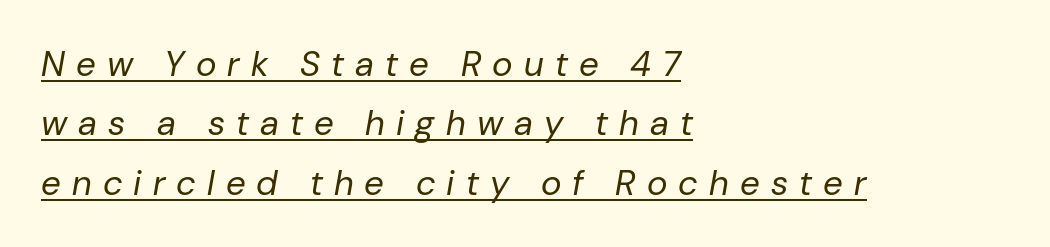
The image shows 35 px regular-weight type, italic (leaning right); set left-aligned, normal line spacing (1.7x), unusually wide letter spacing (+0.32 em), underlined; low stroke contrast and a medium x-height.
